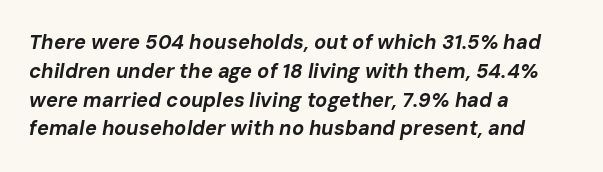
Q: Is the text bold? A: Yes.
Q: Is the text italic (slanted)? A: Yes, it leans right by about 10 degrees.
Q: Is the text underlined? A: No.
Q: How is the paragraph aligned? A: Left-aligned.
Q: Is the spacing between letters normal or unusually wide? A: Normal.
Q: Is the spacing between lines tight, normal or loose? A: Normal.
